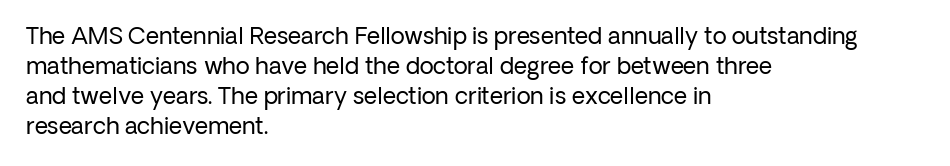
{"italic": "no", "bold": "no", "underline": "no", "align": "left", "line_spacing": "normal", "line_spacing_ratio": 1.3, "letter_spacing": "normal", "letter_spacing_em": 0.0, "glyph_px": 23}
